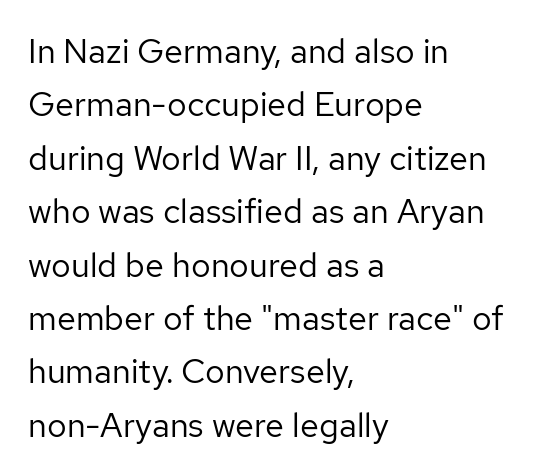
The font's upright variant was chosen for this text. Heft: none added — not bold. The characters display no serif detailing; their extremities are plain. Clear beneath every line of the passage. Here the designer chose a conventional face with non-uniform glyph widths.
